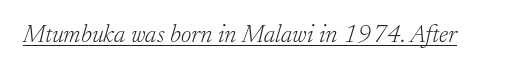
The image shows 25 px text type, italic (leaning right); set normal letter spacing, underlined.
